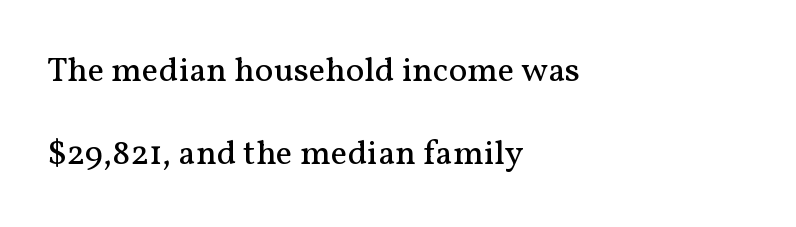
Leading is clearly above the norm, producing a sparse column. Glyph-to-glyph distance matches everyday printed text. Every stem runs plumb, perpendicular to the baseline. The text was rendered using a seriffed face with decorative stroke endings. Every row of glyphs begins at an identical x-position on the left.
